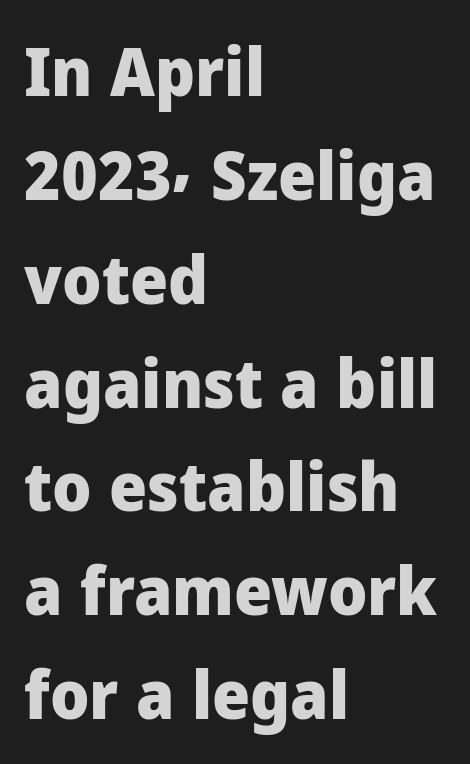
{"serif": "no", "italic": "no", "bold": "yes", "weight": "heavy", "width": "normal", "stroke_contrast": "low", "x_height": "medium", "monospaced": "no", "underline": "no", "align": "left", "line_spacing": "normal", "line_spacing_ratio": 1.55, "letter_spacing": "normal", "letter_spacing_em": 0.0, "glyph_px": 67}
